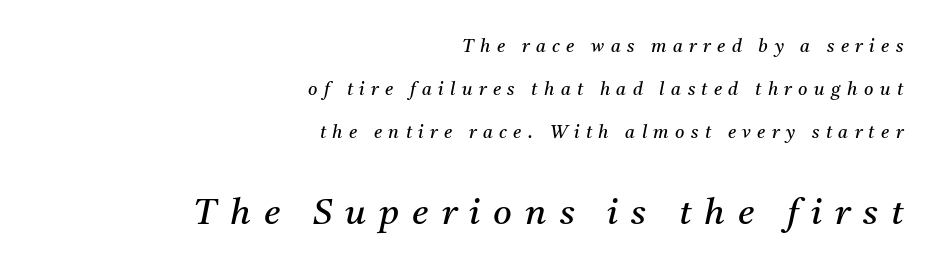
{"serif": "yes", "italic": "yes", "lean": "right", "slant_degrees": 11, "bold": "no", "weight": "regular", "width": "normal", "stroke_contrast": "medium", "x_height": "medium", "monospaced": "no", "underline": "no", "align": "right", "line_spacing": "loose", "line_spacing_ratio": 2.4, "letter_spacing": "wide", "letter_spacing_em": 0.36, "larger_block": "second", "size_ratio": 2.0, "glyph_px": 36}
